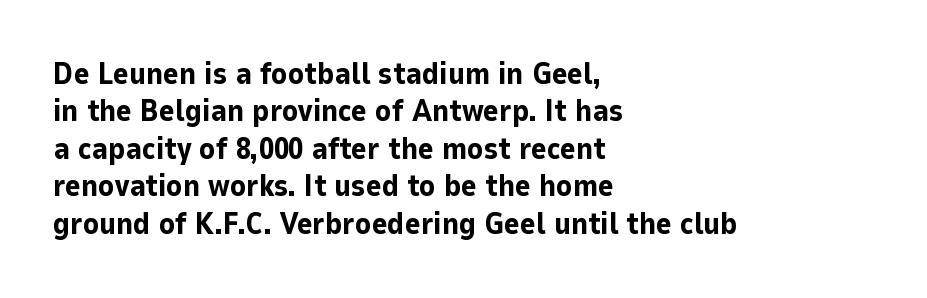
The image shows 30 px bold sans-serif type, upright; set left-aligned, normal line spacing (1.25x), normal letter spacing, not underlined; low stroke contrast and a medium x-height.
